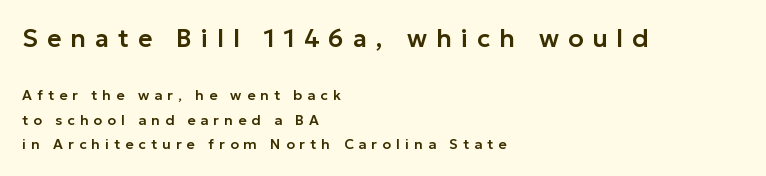
The image shows 25 px text type, upright; set left-aligned, line spacing 1.76x, unusually wide letter spacing (+0.36 em), not underlined; the first (top) block is 1.79x larger.
